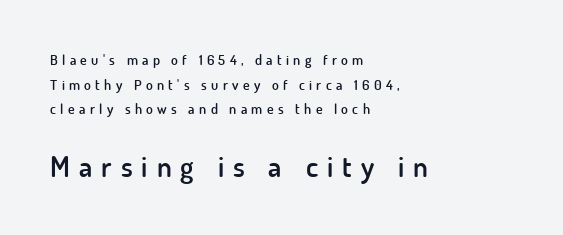
The image shows 29 px semibold sans-serif type, upright; set left-aligned, line spacing 1.76x, unusually wide letter spacing (+0.31 em), not underlined; the second (bottom) block is 2.07x larger; low stroke contrast and a small x-height.
